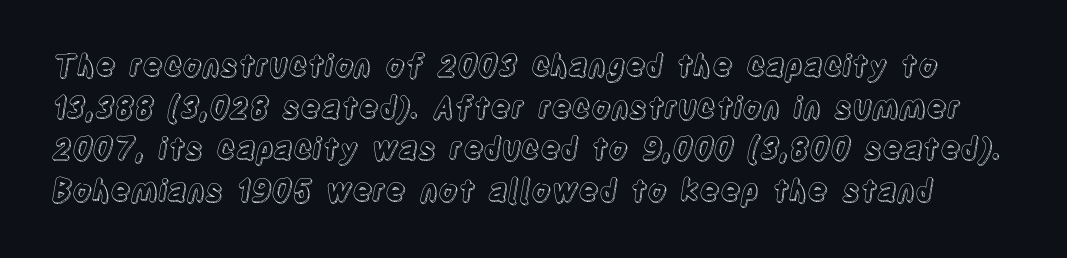
Q: Is the text italic (slanted)? A: Yes.
Q: Is the text underlined? A: No.
Q: Is the spacing between letters normal or unusually wide? A: Normal.
Q: Is the spacing between lines tight, normal or loose? A: Normal.
Q: Width (condensed, normal, or wide)? A: Condensed.
Q: x-height? A: Large.
Q: Monospaced? A: No.
